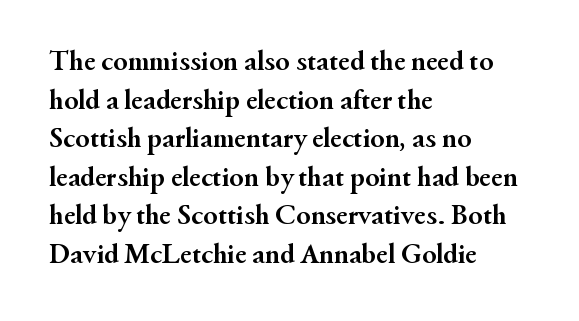
{"serif": "yes", "italic": "no", "bold": "yes", "weight": "semibold", "width": "normal", "stroke_contrast": "medium", "x_height": "small", "monospaced": "no", "underline": "no", "align": "left", "line_spacing": "normal", "line_spacing_ratio": 1.33, "letter_spacing": "normal", "letter_spacing_em": 0.0, "glyph_px": 29}
